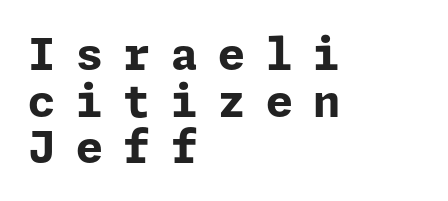
The image shows 44 px bold sans-serif type, upright; set left-aligned, tight line spacing (1.06x), unusually wide letter spacing (+0.46 em), not underlined; low stroke contrast and a medium x-height.
